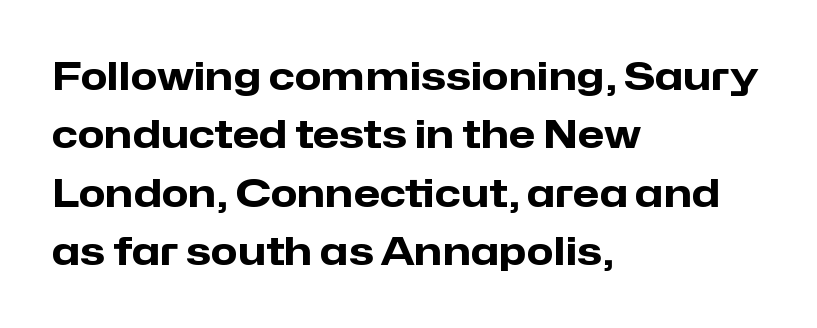
Q: Is the text bold? A: Yes.
Q: Is the text italic (slanted)? A: No, it is upright.
Q: Is the typeface a serif or a sans-serif typeface? A: Sans-serif.
Q: Is the text underlined? A: No.
Q: How is the paragraph aligned? A: Left-aligned.
Q: Is the spacing between letters normal or unusually wide? A: Normal.
Q: Is the spacing between lines tight, normal or loose? A: Normal.
Q: Width (condensed, normal, or wide)? A: Normal.
Q: Stroke contrast? A: Low.
Q: x-height? A: Medium.
Q: Monospaced? A: No.
